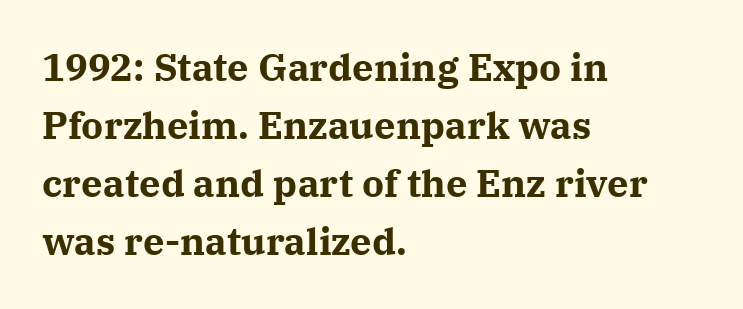
The image shows 38 px bold serif type, upright; set left-aligned, normal line spacing (1.53x), normal letter spacing, not underlined; medium stroke contrast and a medium x-height.
